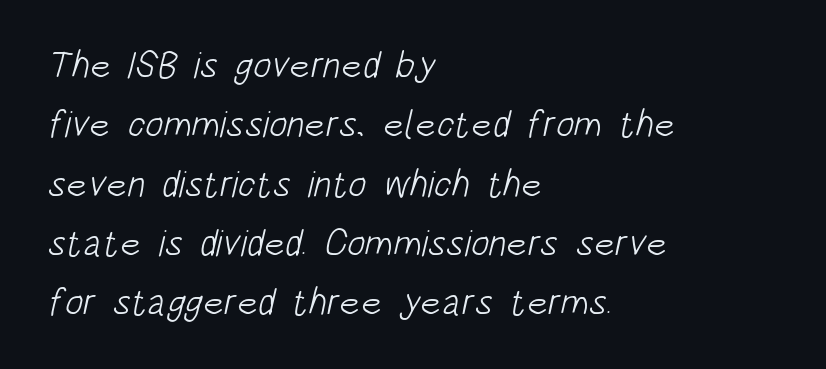
The image shows 38 px light, condensed sans-serif type; set left-aligned, normal line spacing (1.56x), normal letter spacing, not underlined; low stroke contrast and a large x-height.
